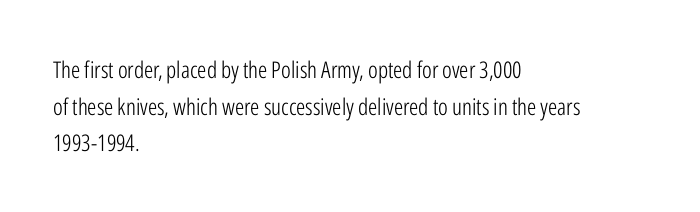
Q: Is the text bold? A: No.
Q: Is the text italic (slanted)? A: No, it is upright.
Q: Is the text underlined? A: No.
Q: How is the paragraph aligned? A: Left-aligned.
Q: Is the spacing between letters normal or unusually wide? A: Normal.
Q: Is the spacing between lines tight, normal or loose? A: Normal.
